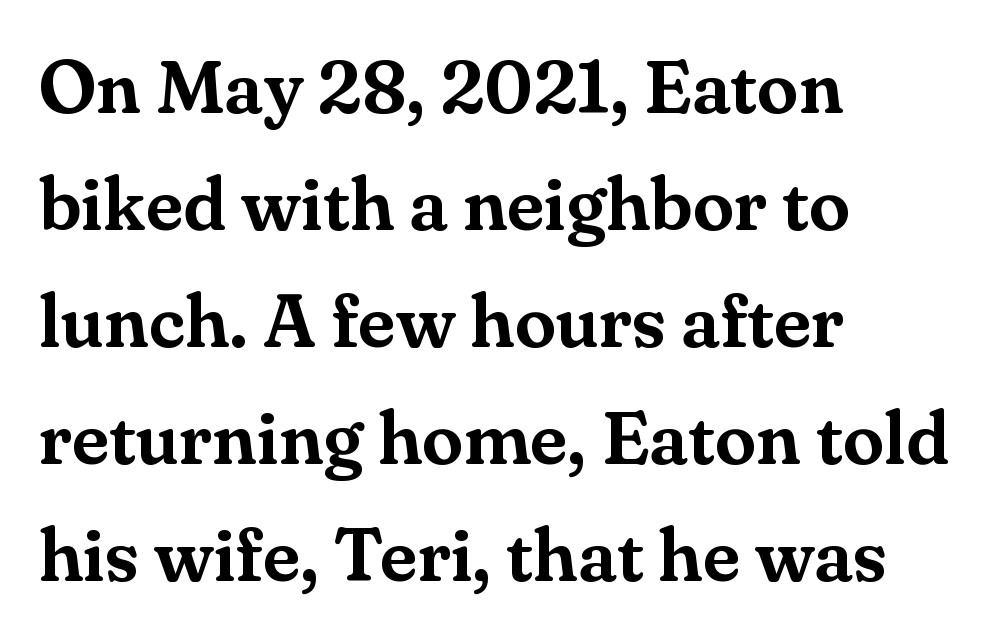
The block of text has a typical density, with ordinary space between rows. The typeface chosen for these lines features serifs. Beneath every word, the page is bare. Each line starts at the same left margin while the right side varies. The type is set solid horizontally, with unmodified tracking.
